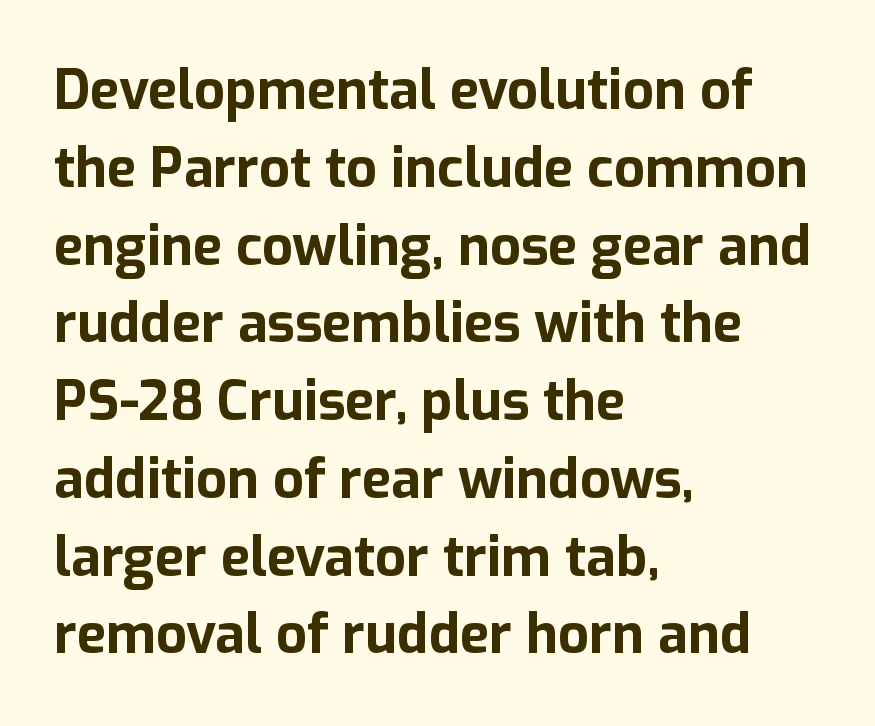
You could not count columns in this text — the font is proportionally spaced. Typeset ragged right — the left edge is the straight one. The lines sit at an ordinary, default distance from one another. You could call the tracking neutral — neither tight nor loose.
